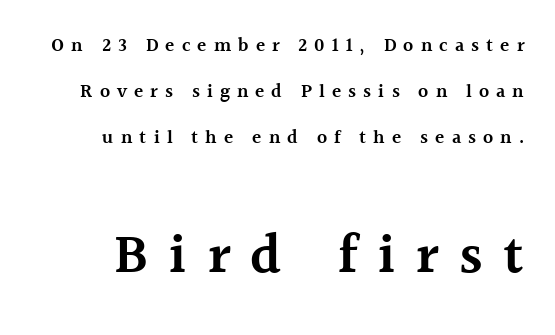
Q: Is the text bold? A: Semi-bold.
Q: Is the text italic (slanted)? A: No, it is upright.
Q: Is the typeface a serif or a sans-serif typeface? A: Serif.
Q: Is the text underlined? A: No.
Q: Is the spacing between letters normal or unusually wide? A: Unusually wide.
Q: Is the spacing between lines tight, normal or loose? A: Loose.
Q: Which block of text is set in a larger size, the first (top) or the second (bottom)? A: The second (bottom) one.
Q: Width (condensed, normal, or wide)? A: Normal.
Q: x-height? A: Medium.
Q: Monospaced? A: No.
